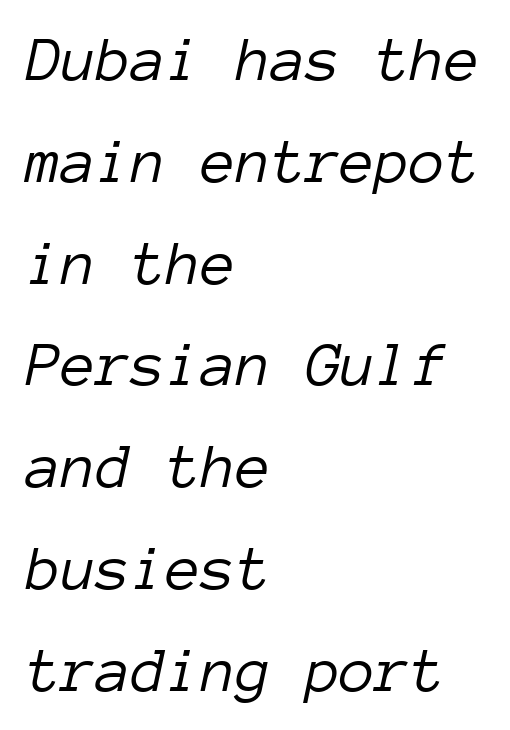
{"italic": "yes", "lean": "right", "slant_degrees": 12, "bold": "no", "weight": "light", "width": "normal", "stroke_contrast": "low", "x_height": "medium", "monospaced": "yes", "underline": "no", "align": "left", "line_spacing": "normal", "line_spacing_ratio": 1.59, "letter_spacing": "normal", "letter_spacing_em": 0.0, "glyph_px": 64}
